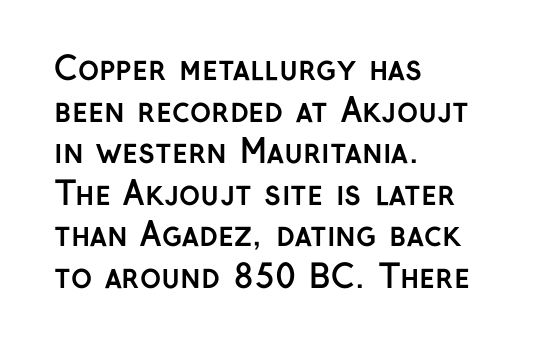
The passage shown is typed in a proportional face where columns would drift. The letters stand upright; this is a roman face. You could call the tracking neutral — neither tight nor loose. The text block is weighted toward the left margin, trailing off unevenly rightward. Each new line begins a customary step beneath the previous one. The glyphs are unaccompanied by any horizontal stroke below them.
